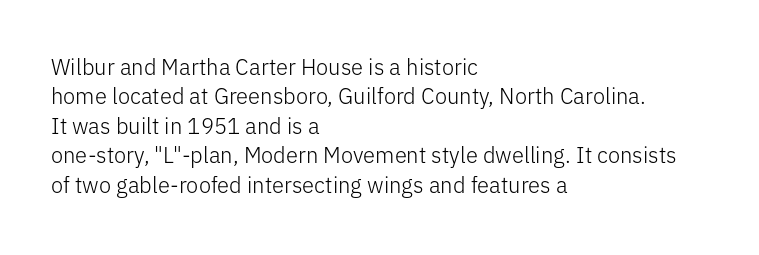
{"italic": "no", "bold": "no", "underline": "no", "align": "left", "line_spacing": "normal", "line_spacing_ratio": 1.34, "letter_spacing": "normal", "letter_spacing_em": 0.0, "glyph_px": 22}
